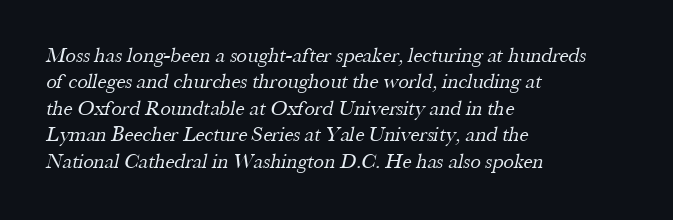
{"bold": "no", "underline": "no", "align": "left", "line_spacing": "normal", "line_spacing_ratio": 1.26, "letter_spacing": "normal", "letter_spacing_em": 0.0, "glyph_px": 21}
